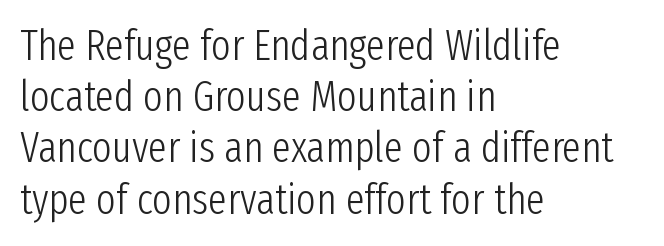
{"serif": "no", "italic": "no", "bold": "no", "weight": "light", "width": "condensed", "stroke_contrast": "low", "x_height": "medium", "monospaced": "no", "underline": "no", "align": "left", "line_spacing_ratio": 1.22, "letter_spacing": "normal", "letter_spacing_em": 0.0, "glyph_px": 42}
